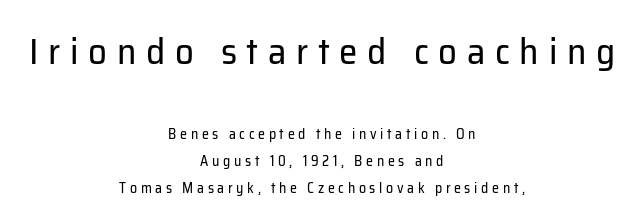
The image shows 37 px regular-weight sans-serif type, upright; set centered, loose line spacing (1.93x), unusually wide letter spacing (+0.26 em), not underlined; the first (top) block is 2.64x larger; low stroke contrast and a medium x-height.
